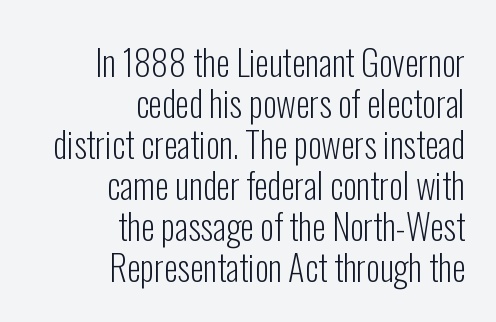
Q: Is the text bold? A: No.
Q: Is the text italic (slanted)? A: No, it is upright.
Q: Is the typeface a serif or a sans-serif typeface? A: Sans-serif.
Q: Is the text underlined? A: No.
Q: How is the paragraph aligned? A: Right-aligned.
Q: Is the spacing between letters normal or unusually wide? A: Normal.
Q: Width (condensed, normal, or wide)? A: Condensed.
Q: Stroke contrast? A: Low.
Q: x-height? A: Medium.
Q: Monospaced? A: No.
